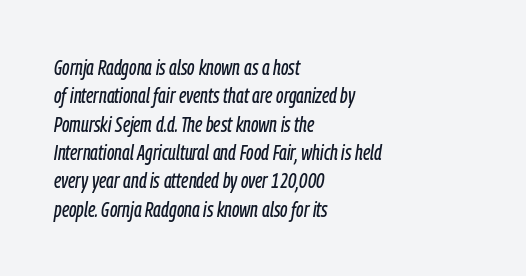
Teacher's note: observe the even left margin — that is flush-left alignment. Just letters on the line, the space beneath them empty. This is oblique type, the kind used for emphasis or titles. What stands out about the letter spacing? Nothing — it is the standard amount. Whoever set this chose a conventional vertical rhythm.
